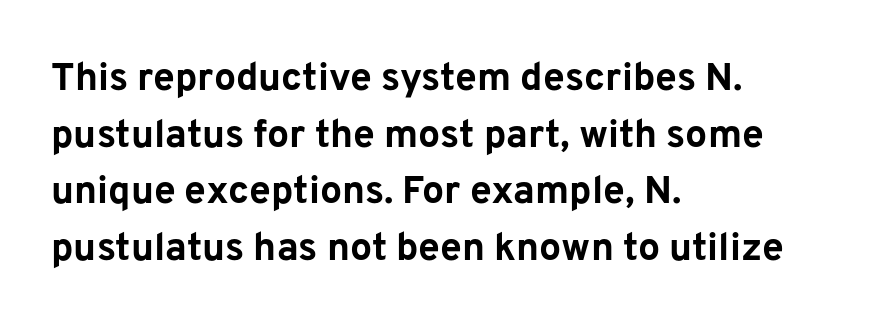
The image shows 39 px bold sans-serif type, upright; set left-aligned, normal line spacing (1.45x), normal letter spacing, not underlined; low stroke contrast and a medium x-height.
